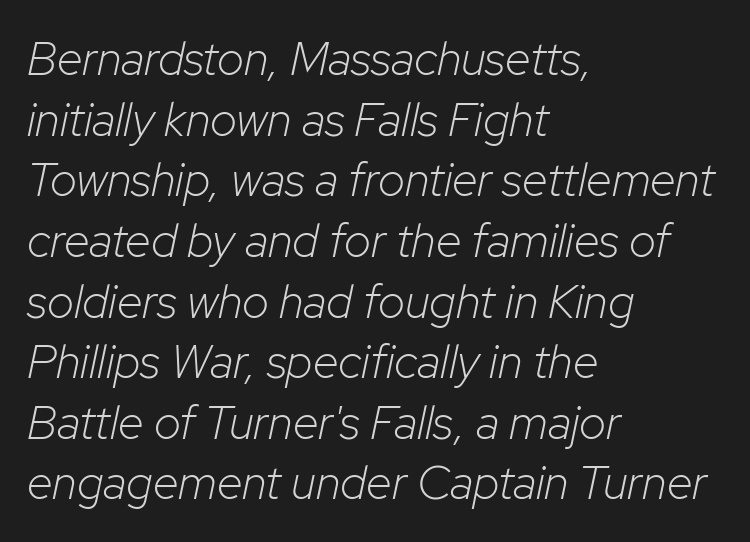
{"italic": "yes", "lean": "right", "slant_degrees": 12, "bold": "no", "weight": "light", "width": "normal", "stroke_contrast": "low", "x_height": "medium", "monospaced": "no", "underline": "no", "align": "left", "line_spacing": "normal", "line_spacing_ratio": 1.29, "letter_spacing": "normal", "letter_spacing_em": 0.0, "glyph_px": 47}
